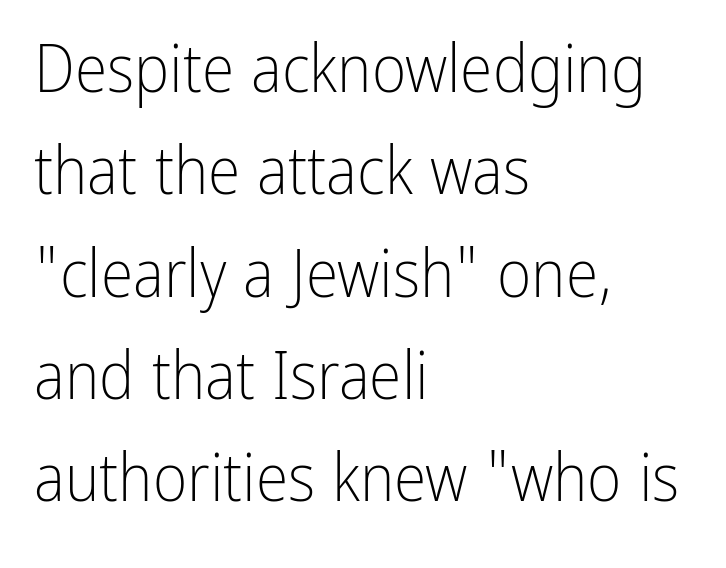
{"serif": "no", "italic": "no", "bold": "no", "weight": "light", "width": "condensed", "stroke_contrast": "low", "x_height": "medium", "monospaced": "no", "underline": "no", "align": "left", "line_spacing": "normal", "line_spacing_ratio": 1.55, "letter_spacing": "normal", "letter_spacing_em": 0.0, "glyph_px": 66}
